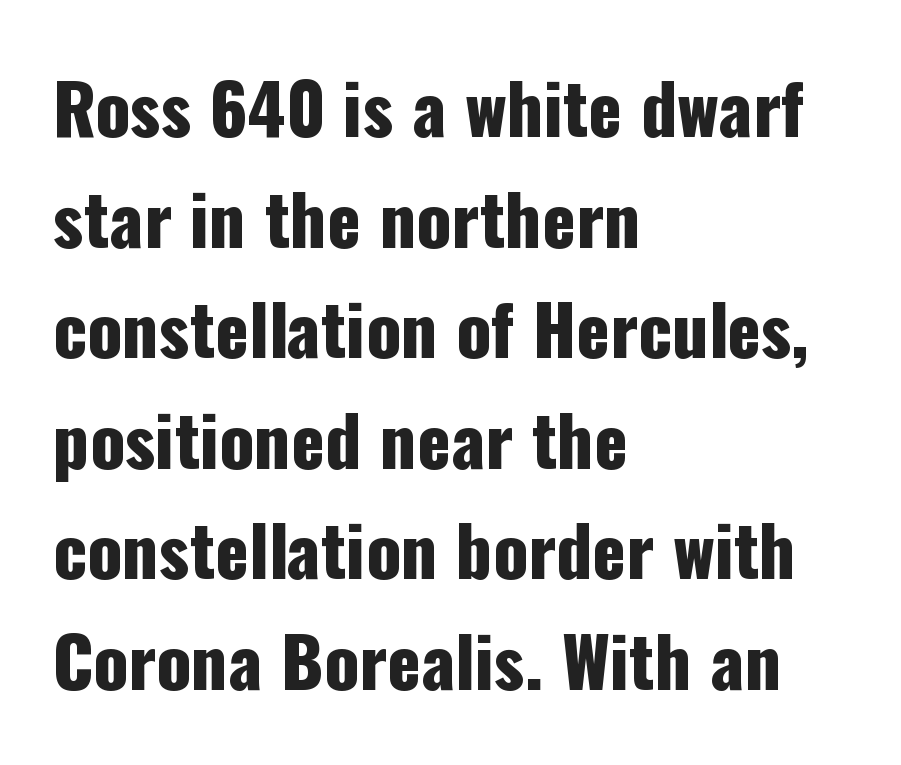
{"serif": "no", "italic": "no", "width": "condensed", "stroke_contrast": "low", "x_height": "medium", "monospaced": "no", "underline": "no", "align": "left", "line_spacing": "normal", "line_spacing_ratio": 1.58, "letter_spacing": "normal", "letter_spacing_em": 0.0, "glyph_px": 70}
